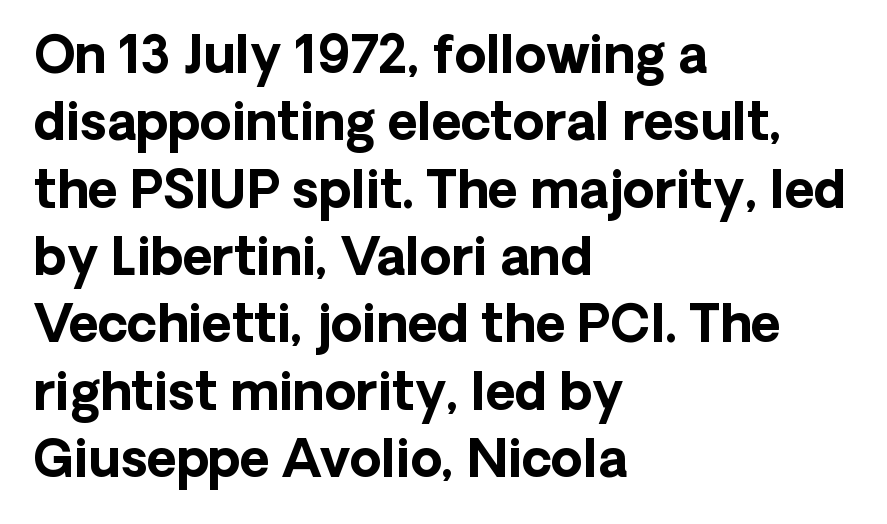
The zone under the glyphs is completely vacant. Vertical spacing — default. Think of a printed novel: that variable character pitch is what you see here. The passage is arranged the way most books set body copy — flush left. Classification — sans serif.
